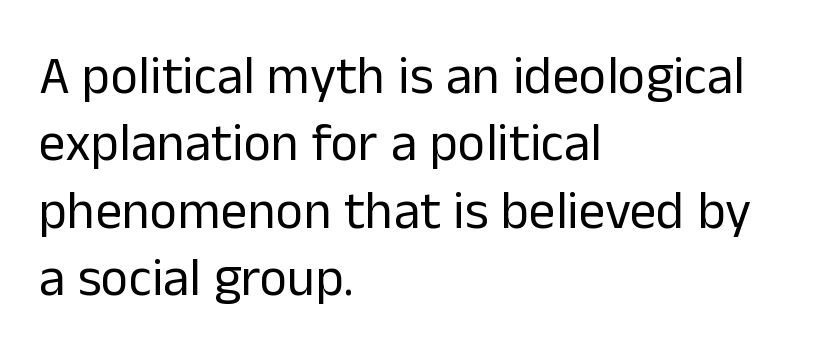
Q: Is the text bold? A: No.
Q: Is the text italic (slanted)? A: No, it is upright.
Q: Is the typeface a serif or a sans-serif typeface? A: Sans-serif.
Q: Is the text underlined? A: No.
Q: How is the paragraph aligned? A: Left-aligned.
Q: Is the spacing between letters normal or unusually wide? A: Normal.
Q: Is the spacing between lines tight, normal or loose? A: Normal.
Q: Width (condensed, normal, or wide)? A: Normal.
Q: Stroke contrast? A: Low.
Q: x-height? A: Medium.
Q: Monospaced? A: No.
